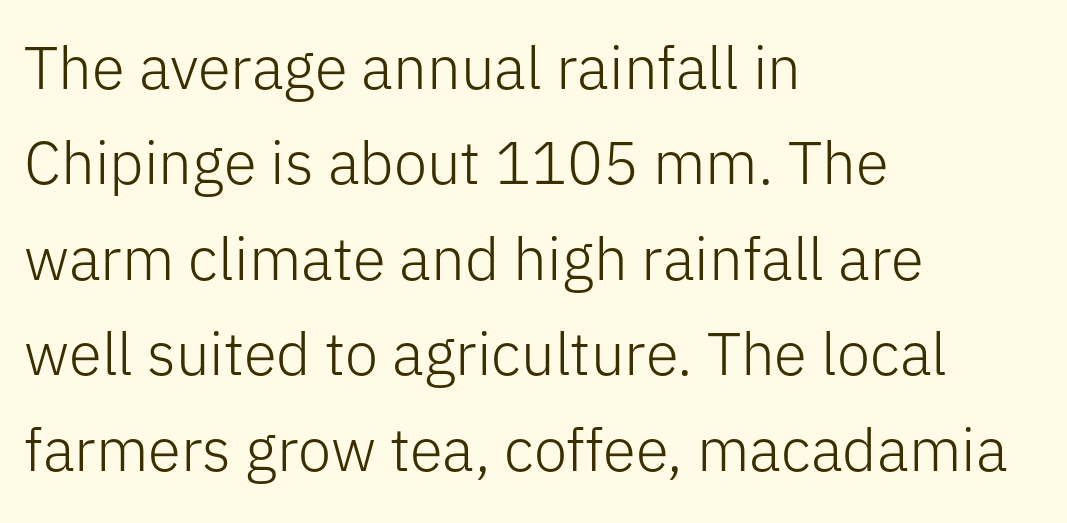
The foot of each line stays bare and open. You could not count columns in this text — the font is proportionally spaced. Reading down the column, the eye jumps a familiar distance to each next line. In terms of letterspacing, this is plain default setting. Unlike italic type, these characters show no tilt at all. In CSS terms this would be text-align: left.
